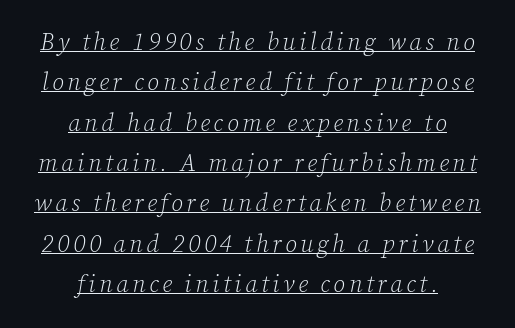
{"italic": "yes", "lean": "right", "slant_degrees": 12, "bold": "no", "underline": "yes", "align": "center", "line_spacing": "normal", "line_spacing_ratio": 1.68, "glyph_px": 24}
